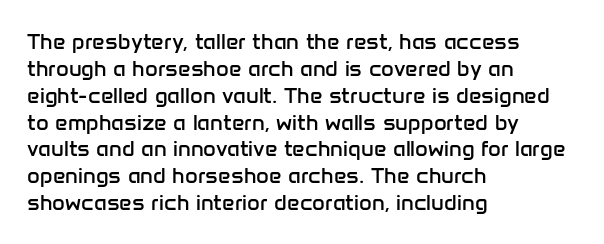
The image shows 22 px text type, upright; set left-aligned, line spacing 1.22x, normal letter spacing, not underlined.
